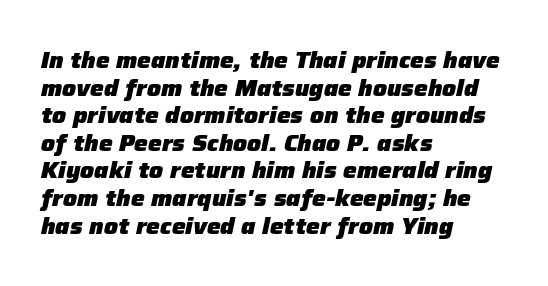
{"italic": "yes", "lean": "right", "slant_degrees": 12, "bold": "yes", "underline": "no", "align": "left", "line_spacing_ratio": 1.2, "letter_spacing": "normal", "letter_spacing_em": 0.0, "glyph_px": 23}
